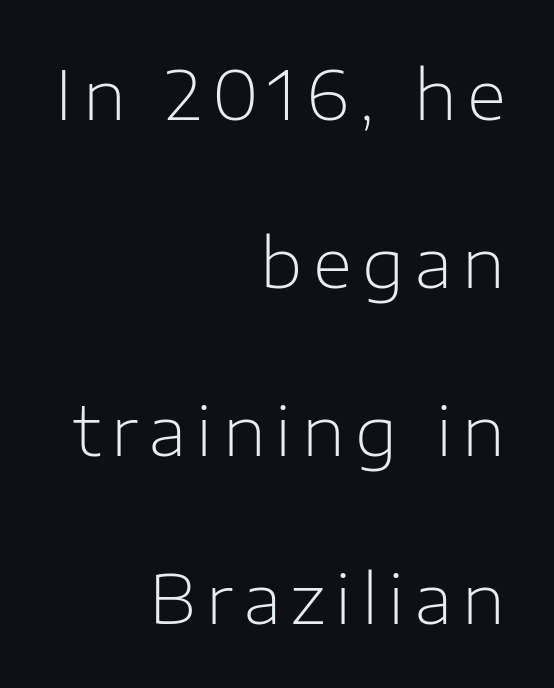
Which margin do the lines hug? The right one — the left edge is uneven. Spacing verdict: proportional, widths tailored to each character. Counters stay open thanks to moderate or lighter strokes. Posture: straight, roman, zero tilt. Anything drawn beneath the words? Only blank space. Honestly, the rows look like they've been pulled way apart.
